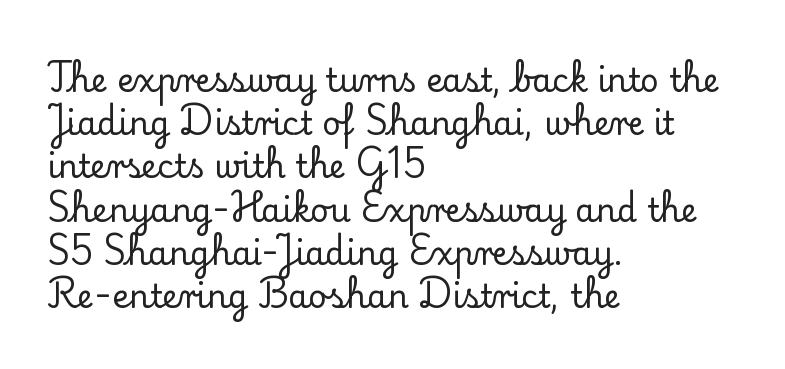
{"serif": "yes", "italic": "no", "width": "normal", "stroke_contrast": "low", "x_height": "small", "monospaced": "no", "underline": "no", "align": "left", "line_spacing": "normal", "line_spacing_ratio": 1.35, "letter_spacing": "normal", "letter_spacing_em": 0.0, "glyph_px": 32}
